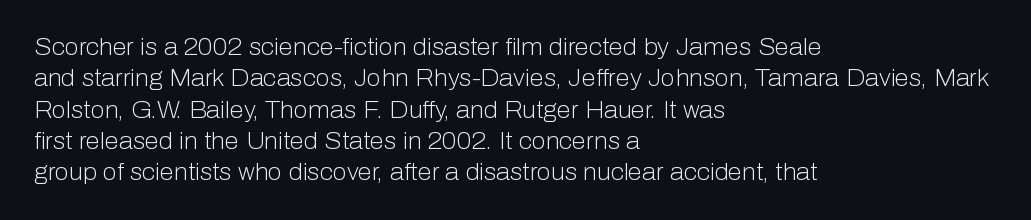
The image shows 23 px text type, upright; set left-aligned, normal line spacing (1.36x), normal letter spacing, not underlined.
